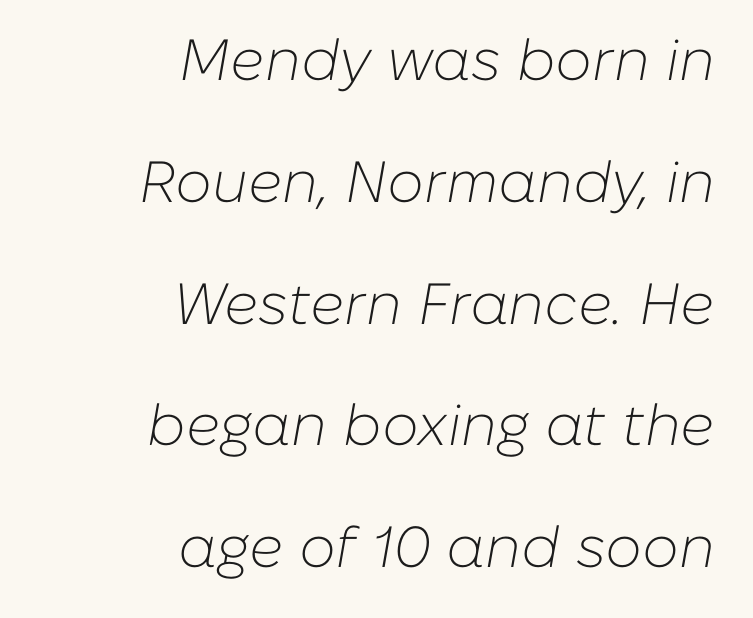
The image shows 58 px light type, italic (leaning right); set right-aligned, loose line spacing (2.1x), normal letter spacing, not underlined; low stroke contrast and a medium x-height.
